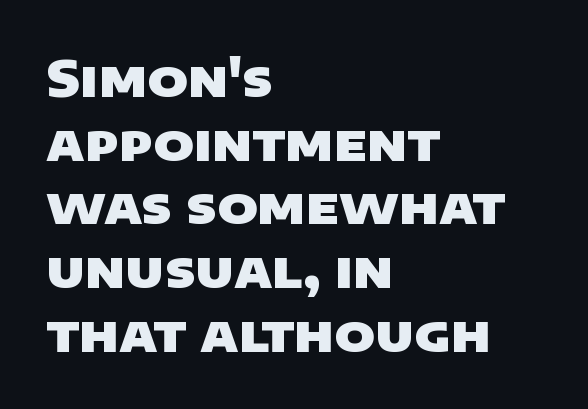
The font is running at its bold setting. Honestly, the letter spacing is just normal — you wouldn't notice it. Serifs: no, the terminals of the letterforms are clean. Each line starts at the same left margin while the right side varies. The zone under the glyphs is completely vacant. The passage shown is typed in a proportional face where columns would drift.
